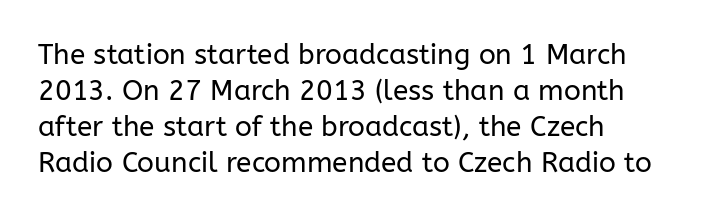
Q: Is the text bold? A: No.
Q: Is the text italic (slanted)? A: No, it is upright.
Q: Is the typeface a serif or a sans-serif typeface? A: Sans-serif.
Q: Is the text underlined? A: No.
Q: Is the spacing between letters normal or unusually wide? A: Normal.
Q: Is the spacing between lines tight, normal or loose? A: Normal.
Q: Width (condensed, normal, or wide)? A: Normal.
Q: Stroke contrast? A: Low.
Q: x-height? A: Medium.
Q: Monospaced? A: No.
